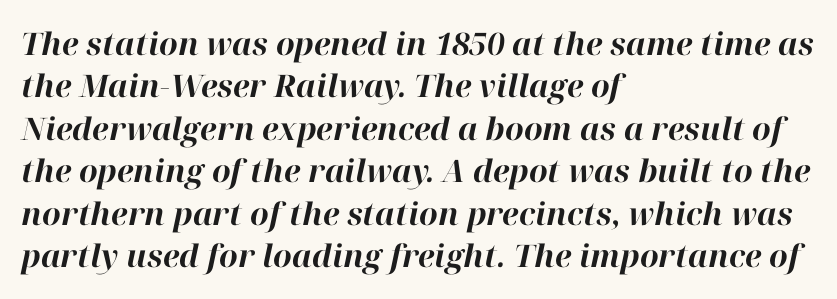
{"italic": "yes", "lean": "right", "slant_degrees": 12, "bold": "yes", "weight": "bold", "width": "normal", "stroke_contrast": "high", "x_height": "medium", "monospaced": "no", "underline": "no", "align": "left", "line_spacing": "normal", "line_spacing_ratio": 1.37, "letter_spacing": "normal", "letter_spacing_em": 0.0, "glyph_px": 31}
